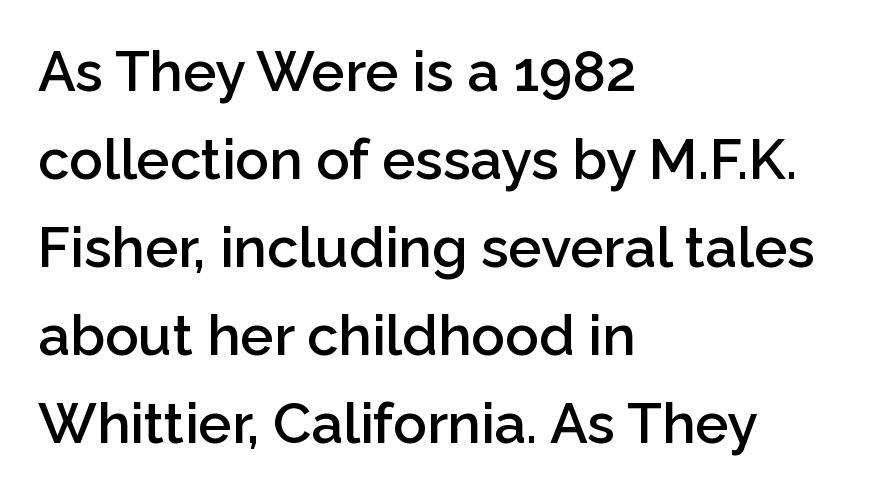
The image shows 56 px semibold sans-serif type, upright; set left-aligned, normal line spacing (1.57x), normal letter spacing, not underlined; low stroke contrast and a medium x-height.
